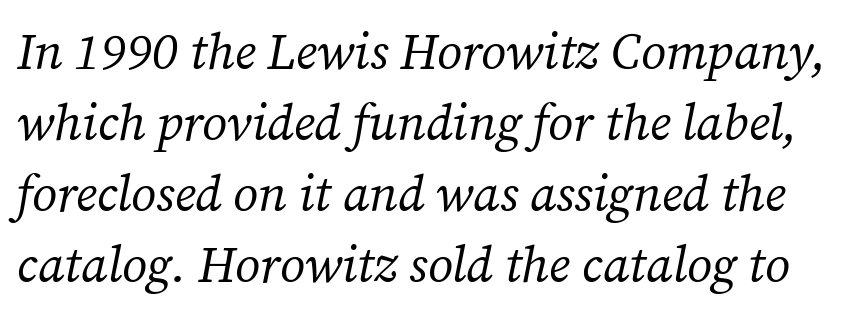
The image shows 50 px regular-weight serif type, italic (leaning right); set normal line spacing (1.42x), normal letter spacing, not underlined; medium stroke contrast and a medium x-height.
